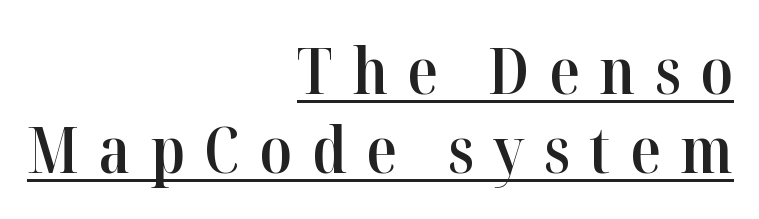
{"serif": "yes", "italic": "no", "bold": "semi", "weight": "semibold", "width": "normal", "stroke_contrast": "high", "x_height": "medium", "monospaced": "no", "underline": "yes", "align": "right", "line_spacing": "normal", "line_spacing_ratio": 1.26, "letter_spacing": "wide", "letter_spacing_em": 0.31, "glyph_px": 63}
